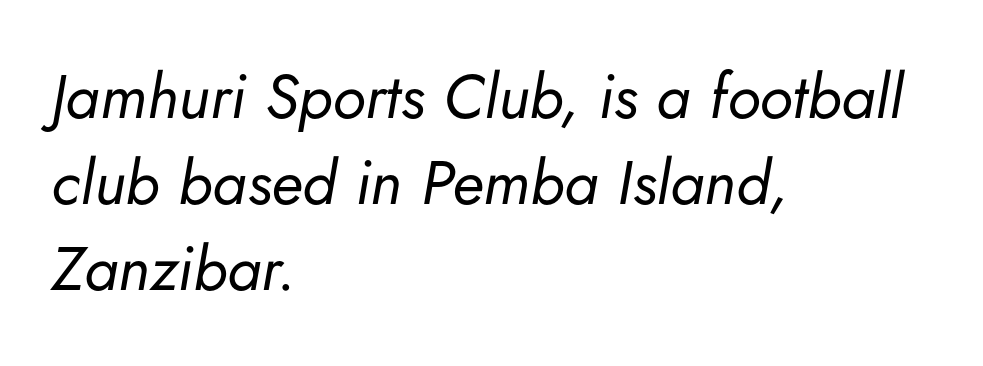
Slant detected: the letters are inclined. Clear beneath every line of the passage. Letters have the restrained weight of plain body copy at most. The rendering anchors every line to the left-hand side.
